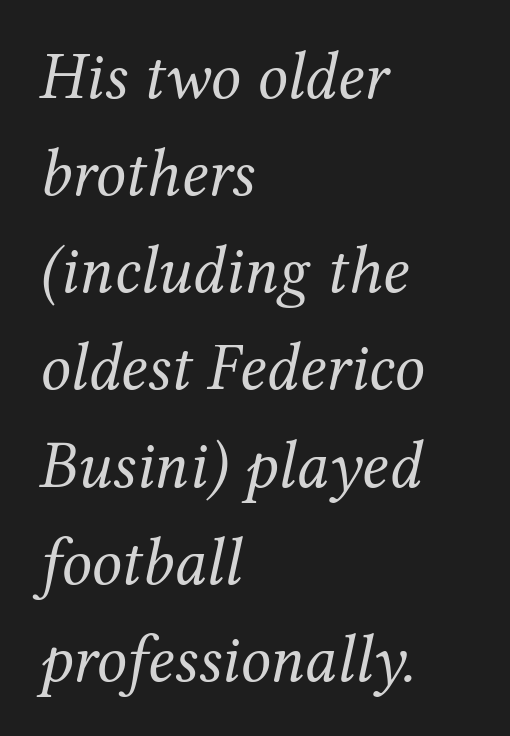
Q: Is the text bold? A: No.
Q: Is the text italic (slanted)? A: Yes, it leans right by about 12 degrees.
Q: Is the typeface a serif or a sans-serif typeface? A: Serif.
Q: Is the text underlined? A: No.
Q: How is the paragraph aligned? A: Left-aligned.
Q: Is the spacing between letters normal or unusually wide? A: Normal.
Q: Is the spacing between lines tight, normal or loose? A: Normal.
Q: Width (condensed, normal, or wide)? A: Normal.
Q: Stroke contrast? A: Medium.
Q: x-height? A: Medium.
Q: Monospaced? A: No.
